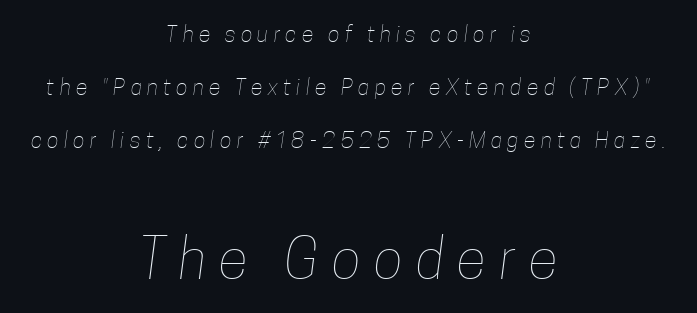
Horizontal bands of white between lines are thick stripes. Each letter keeps its own natural width here, so spacing adapts to shape. Reading top to bottom, the characters get bigger at the block break. Short note: letters widely spaced. Honestly, there is no underline to notice here at all. Compared with a flush-left layout, this one balances lines on the center instead.
